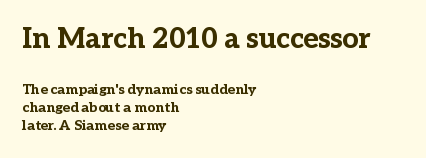
A typesetter would label this face a serif. Upright lettering throughout. Is the letter spacing exaggerated? No — it looks like the ordinary default. Quick note: underline off. Notice how descenders clear the ascenders below comfortably — that's standard leading. Its strokes are broad and dark, the hallmark of bold type.
